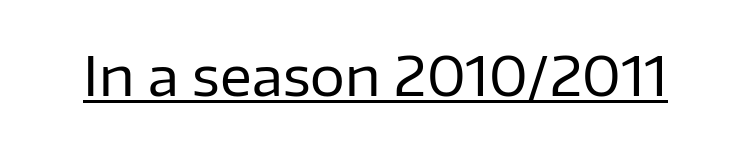
{"serif": "no", "italic": "no", "bold": "no", "weight": "regular", "width": "normal", "stroke_contrast": "low", "x_height": "medium", "monospaced": "no", "underline": "yes", "letter_spacing": "normal", "letter_spacing_em": 0.0, "glyph_px": 55}
